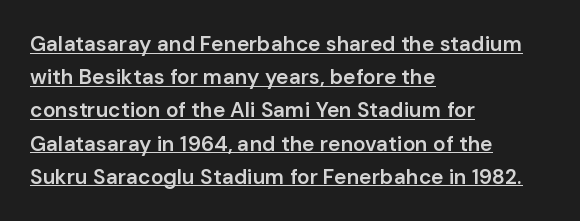
Q: Is the text bold? A: Semi-bold.
Q: Is the text italic (slanted)? A: No, it is upright.
Q: Is the text underlined? A: Yes.
Q: How is the paragraph aligned? A: Left-aligned.
Q: Is the spacing between letters normal or unusually wide? A: Normal.
Q: Is the spacing between lines tight, normal or loose? A: Normal.
